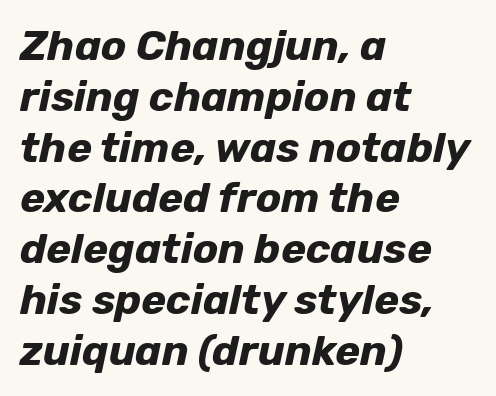
{"italic": "yes", "lean": "right", "slant_degrees": 12, "bold": "yes", "weight": "bold", "width": "normal", "stroke_contrast": "low", "x_height": "medium", "monospaced": "no", "underline": "no", "align": "left", "line_spacing_ratio": 1.21, "letter_spacing": "normal", "letter_spacing_em": 0.0, "glyph_px": 42}
